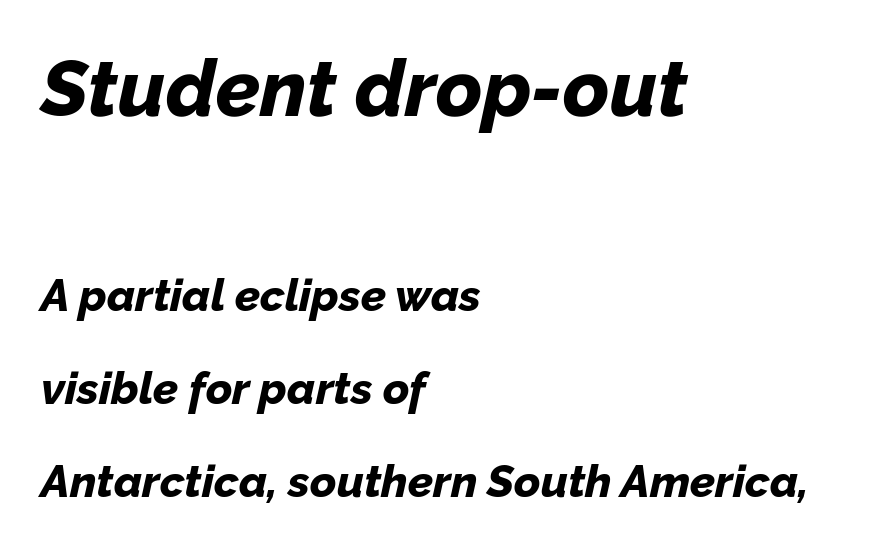
The image shows 79 px bold type, italic (leaning right); set left-aligned, loose line spacing (2.07x), normal letter spacing, not underlined; the first (top) block is 1.76x larger; low stroke contrast and a medium x-height.
